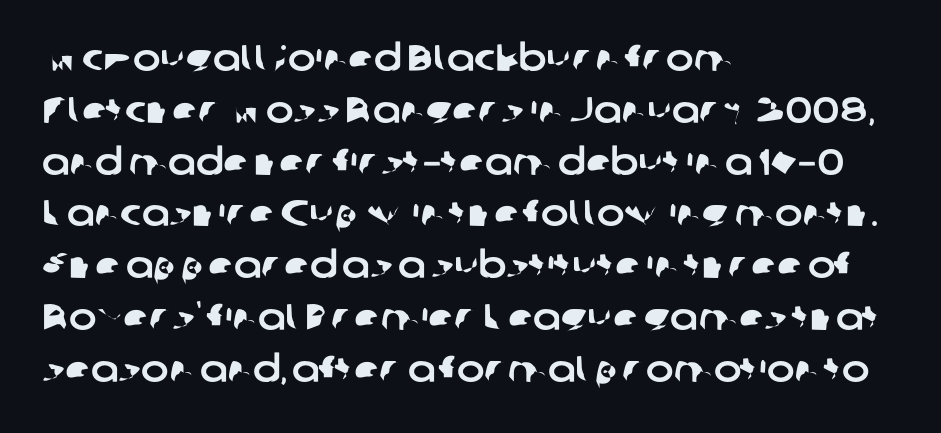
{"serif": "no", "width": "normal", "stroke_contrast": "low", "x_height": "medium", "monospaced": "no", "underline": "no", "align": "left", "line_spacing": "normal", "line_spacing_ratio": 1.4, "letter_spacing": "normal", "letter_spacing_em": 0.0, "glyph_px": 37}
